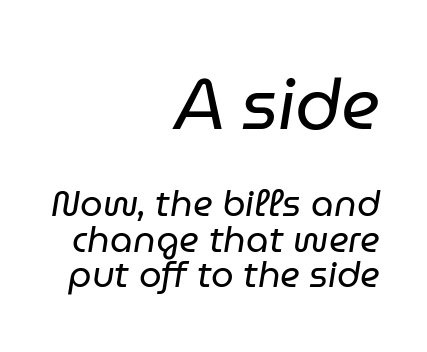
{"italic": "yes", "lean": "right", "slant_degrees": 9, "bold": "no", "weight": "regular", "width": "normal", "stroke_contrast": "low", "x_height": "medium", "monospaced": "no", "underline": "no", "align": "right", "line_spacing": "tight", "line_spacing_ratio": 0.99, "letter_spacing": "normal", "letter_spacing_em": 0.0, "larger_block": "first", "size_ratio": 1.97, "glyph_px": 71}
